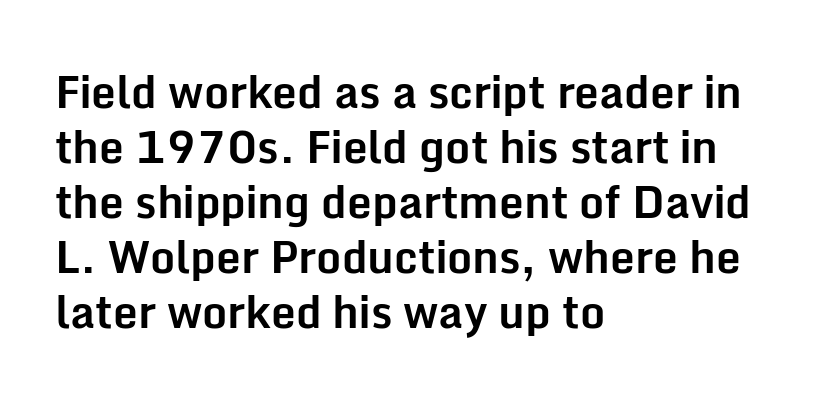
Each word holds together tightly as a unit, with standard inter-letter gaps. Unlike italic type, these characters show no tilt at all. You could not count columns in this text — the font is proportionally spaced. Casual observation: everything's shoved over to the left.
